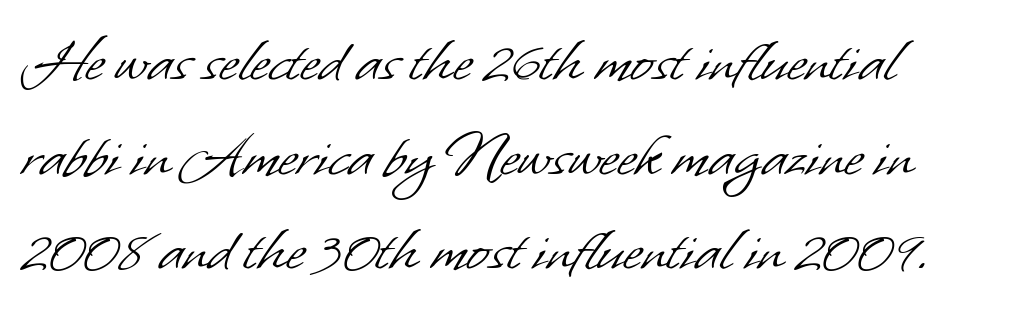
The image shows 68 px light sans-serif type; set left-aligned, normal line spacing (1.39x), normal letter spacing, not underlined; low stroke contrast and a small x-height.
